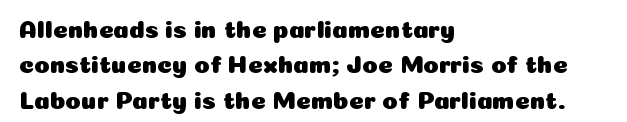
The line texture is even and compact thanks to regular tracking. Glance below the letters and you will spot only blank space. It's the straight-up-and-down kind of type. Each line starts at the same left margin while the right side varies. Reading down the column, the eye jumps a familiar distance to each next line.
